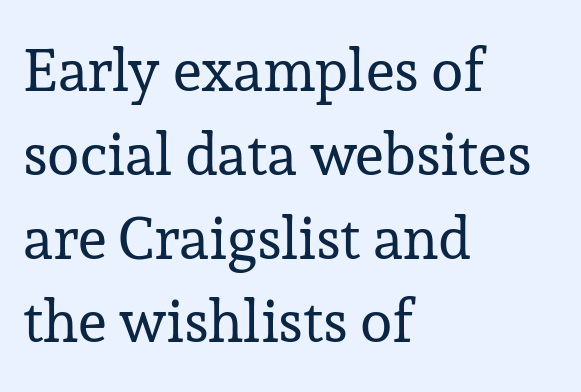
The image shows 59 px regular-weight serif type, upright; set left-aligned, normal line spacing (1.42x), normal letter spacing, not underlined; low stroke contrast and a medium x-height.
